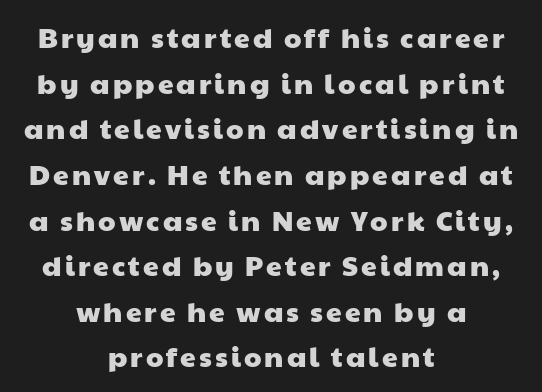
Regarding serifs, this sample does without them. Varying glyph widths throughout — classic text-font behaviour. The space between consecutive lines is moderate. Typeset on center — no edge is straight.
